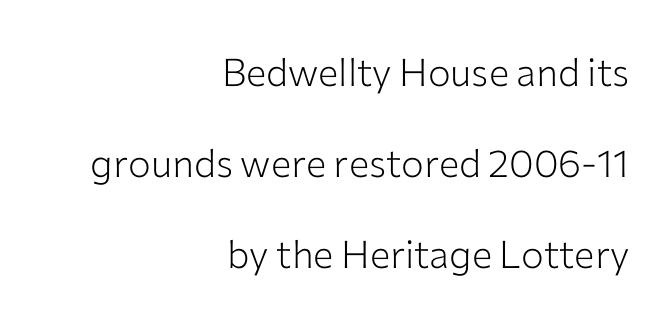
The image shows 38 px light sans-serif type, upright; set right-aligned, loose line spacing (2.4x), normal letter spacing, not underlined; low stroke contrast and a medium x-height.
